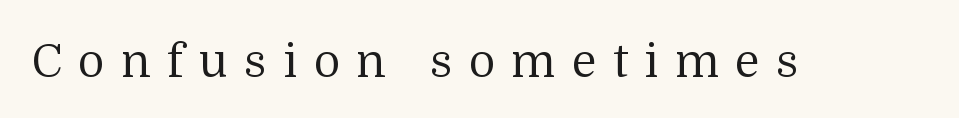
The image shows 46 px regular-weight serif type, upright; set unusually wide letter spacing (+0.35 em), not underlined; medium stroke contrast and a medium x-height.
